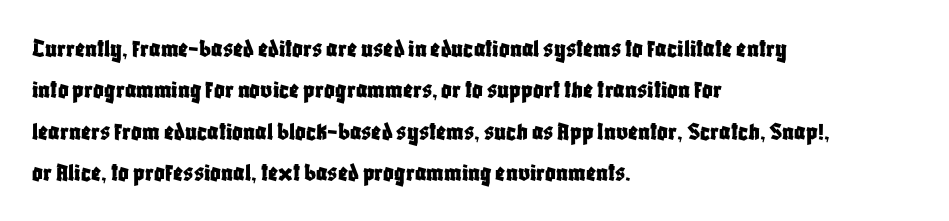
The image shows 26 px text type, upright; set left-aligned, normal line spacing (1.59x), normal letter spacing, not underlined.
